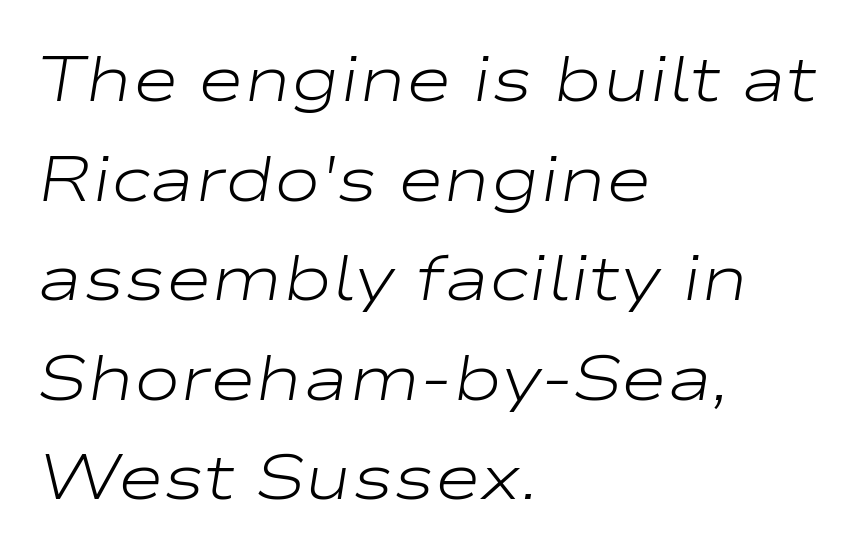
Vertical stems look standard width or narrower in stroke. The type is set solid horizontally, with unmodified tracking. The font's italic variant was chosen for this text. Looks like regular typesetting: each glyph gets only the width it needs.
